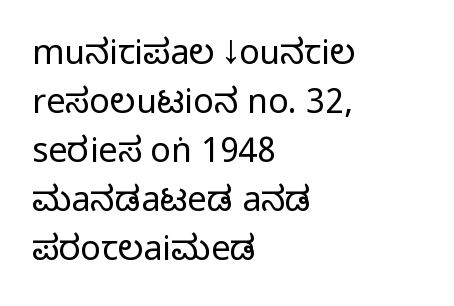
Q: Is the text bold? A: No.
Q: Is the text italic (slanted)? A: No, it is upright.
Q: Is the typeface a serif or a sans-serif typeface? A: Sans-serif.
Q: Is the text underlined? A: No.
Q: How is the paragraph aligned? A: Left-aligned.
Q: Is the spacing between letters normal or unusually wide? A: Normal.
Q: Is the spacing between lines tight, normal or loose? A: Normal.
Q: Width (condensed, normal, or wide)? A: Condensed.
Q: Stroke contrast? A: Low.
Q: x-height? A: Large.
Q: Monospaced? A: No.
